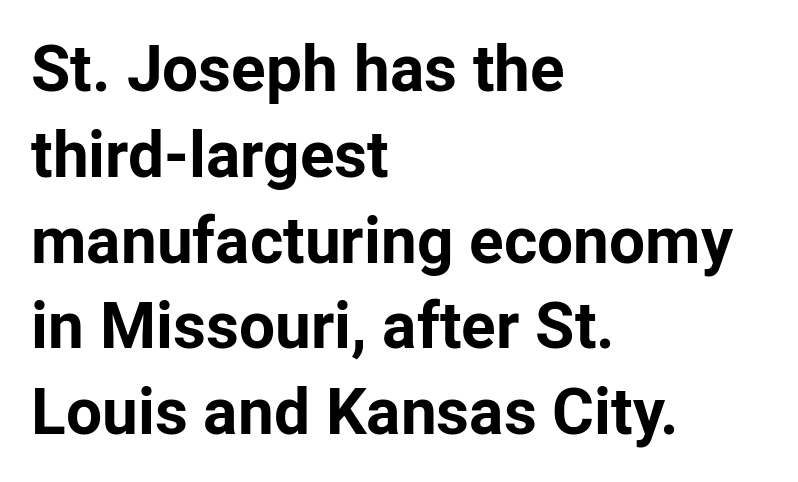
{"serif": "no", "italic": "no", "bold": "yes", "weight": "bold", "width": "normal", "stroke_contrast": "low", "x_height": "medium", "monospaced": "no", "underline": "no", "align": "left", "line_spacing": "normal", "line_spacing_ratio": 1.34, "letter_spacing": "normal", "letter_spacing_em": 0.0, "glyph_px": 64}
